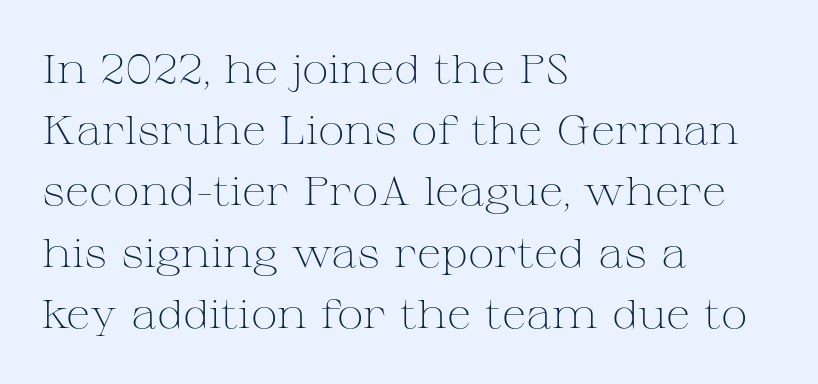
Q: Is the text bold? A: No.
Q: Is the text italic (slanted)? A: No, it is upright.
Q: Is the typeface a serif or a sans-serif typeface? A: Serif.
Q: Is the text underlined? A: No.
Q: How is the paragraph aligned? A: Left-aligned.
Q: Is the spacing between letters normal or unusually wide? A: Normal.
Q: Is the spacing between lines tight, normal or loose? A: Normal.
Q: Width (condensed, normal, or wide)? A: Wide.
Q: Stroke contrast? A: Medium.
Q: x-height? A: Medium.
Q: Monospaced? A: No.
